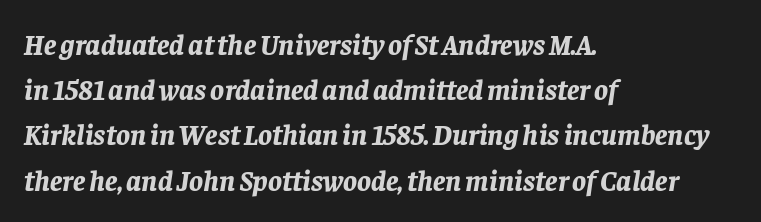
Q: Is the text bold? A: Yes.
Q: Is the text italic (slanted)? A: Yes, it leans right by about 8 degrees.
Q: Is the text underlined? A: No.
Q: How is the paragraph aligned? A: Left-aligned.
Q: Is the spacing between letters normal or unusually wide? A: Normal.
Q: Is the spacing between lines tight, normal or loose? A: Normal.
Q: Width (condensed, normal, or wide)? A: Normal.
Q: Stroke contrast? A: Low.
Q: x-height? A: Large.
Q: Monospaced? A: No.
